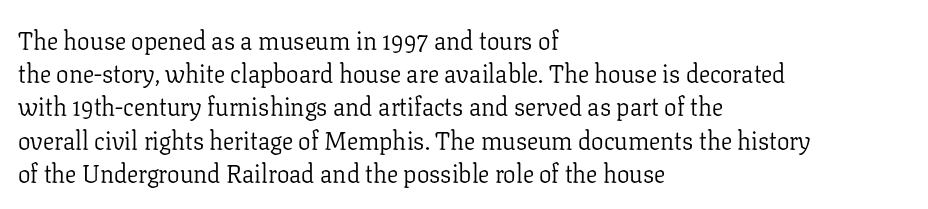
These lines sit exactly where default settings would place them. Decoration check: the copy has no underline. The typeface has the unassuming heft of standard copy or less. Horizontal alignment here is leftward, the default for most running prose.
